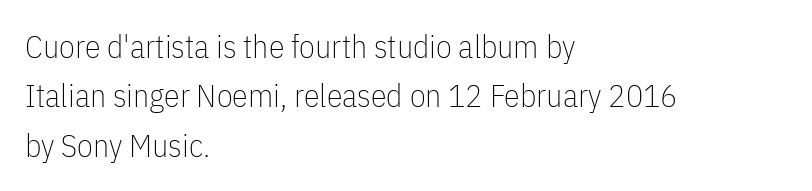
The image shows 32 px thin, condensed sans-serif type, upright; set left-aligned, normal line spacing (1.54x), normal letter spacing, not underlined; low stroke contrast and a medium x-height.
